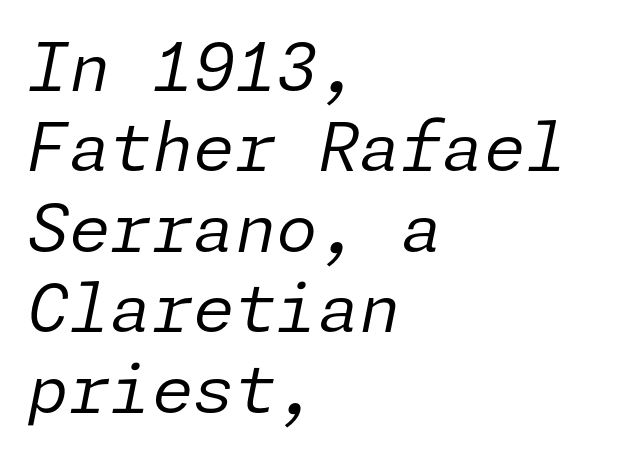
Unmarked baselines from the first word to the last. Default kerning and tracking; the words read as compact shapes. Every row of glyphs begins at an identical x-position on the left. The axis of the letterforms is tilted away from vertical. The characters are drawn with everyday or finer stroke widths.
